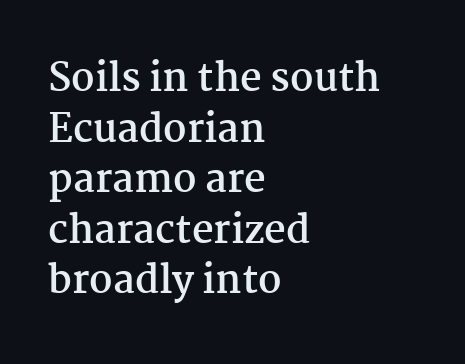
The rendering uses a moderate line-height, typical for paragraphs. Type without underlining. This is the regular roman posture of the typeface. Nothing unusual about the tracking: characters are spaced as the font intends. The rag falls on the right side of this text block.
